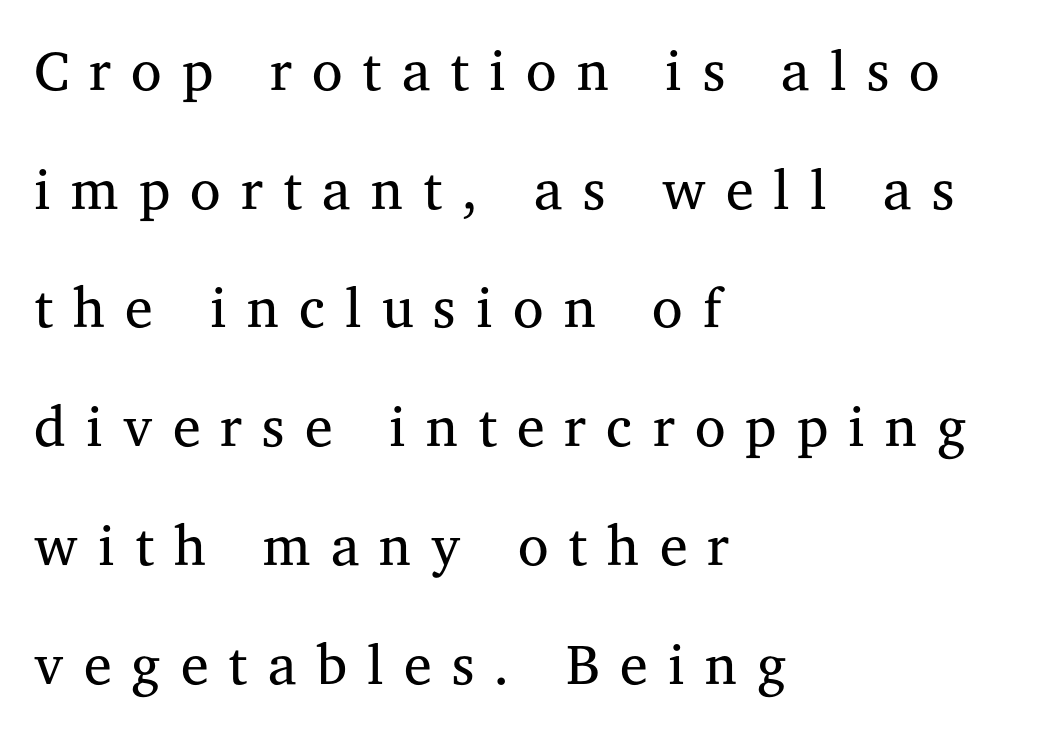
{"serif": "yes", "italic": "no", "bold": "no", "weight": "regular", "width": "normal", "stroke_contrast": "medium", "x_height": "medium", "monospaced": "no", "underline": "no", "align": "left", "line_spacing": "loose", "line_spacing_ratio": 2.12, "letter_spacing": "wide", "letter_spacing_em": 0.36, "glyph_px": 56}
